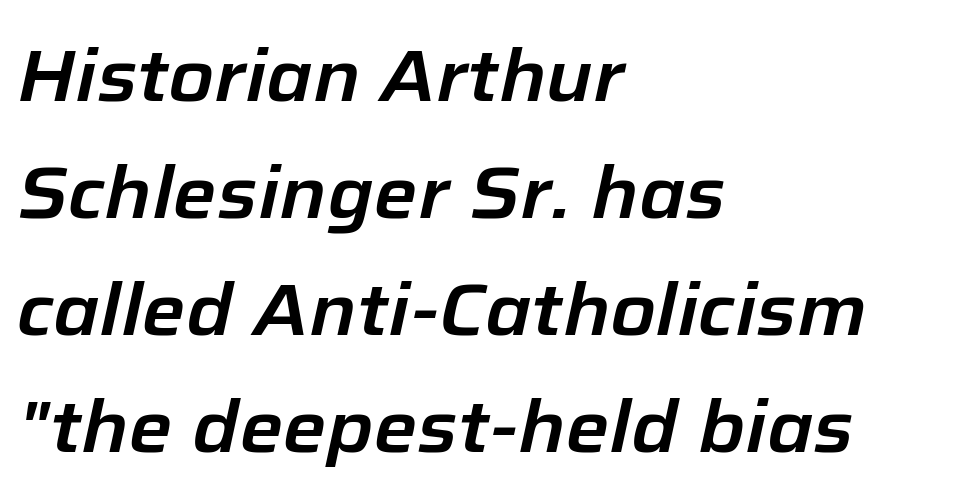
The image shows 74 px text type, italic (leaning right); set left-aligned, normal line spacing (1.58x), normal letter spacing, not underlined; low stroke contrast and a medium x-height.
